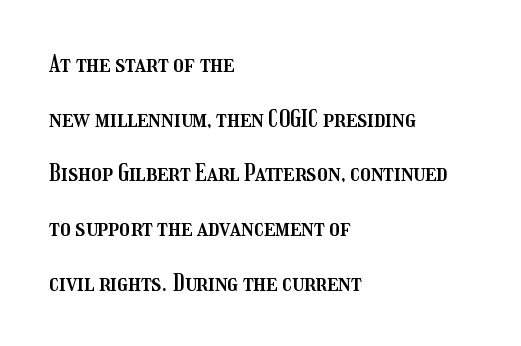
The image shows 24 px text type, upright; set left-aligned, loose line spacing (2.28x), normal letter spacing, not underlined.
